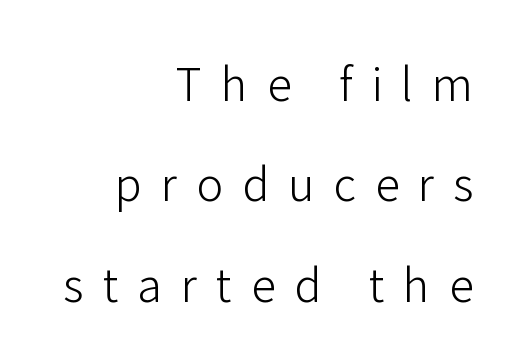
The image shows 45 px light sans-serif type, upright; set right-aligned, loose line spacing (2.23x), unusually wide letter spacing (+0.42 em), not underlined; low stroke contrast and a medium x-height.
